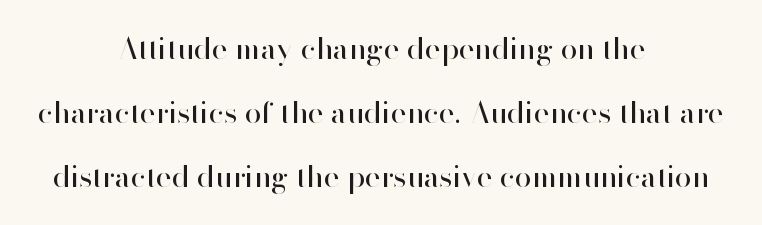
Q: Is the text bold? A: No.
Q: Is the text italic (slanted)? A: No, it is upright.
Q: Is the typeface a serif or a sans-serif typeface? A: Sans-serif.
Q: Is the text underlined? A: No.
Q: How is the paragraph aligned? A: Centered.
Q: Is the spacing between letters normal or unusually wide? A: Normal.
Q: Is the spacing between lines tight, normal or loose? A: Loose.
Q: Width (condensed, normal, or wide)? A: Normal.
Q: Stroke contrast? A: High.
Q: x-height? A: Small.
Q: Monospaced? A: No.
